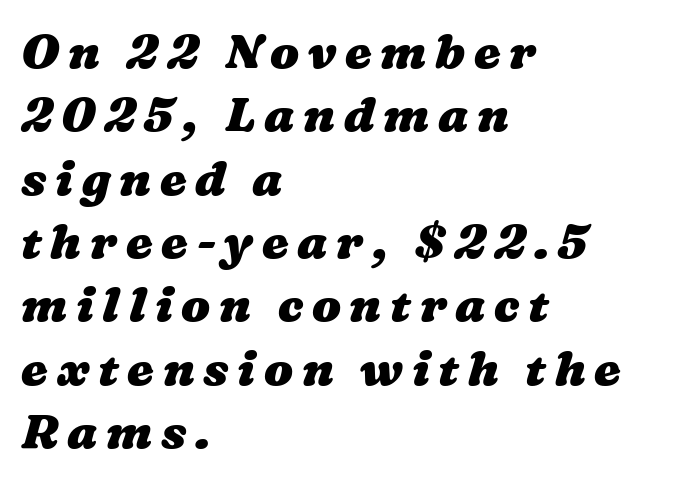
The image shows 48 px heavy, wide type; set left-aligned, normal line spacing (1.32x), not underlined; medium stroke contrast and a medium x-height.
